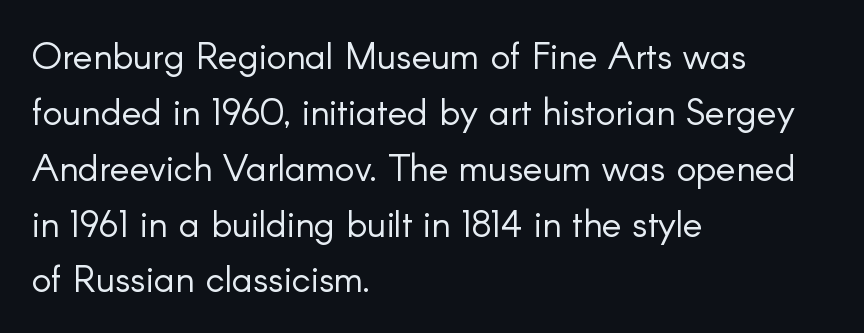
Typographically, this falls in the sans-serif category. Glyph-to-glyph distance matches everyday printed text. These lines are rendered in a variable-pitch font. The foot of each line stays bare and open. The letterforms sit at book weight or below. The paragraph has a hard left edge and a soft right edge.
